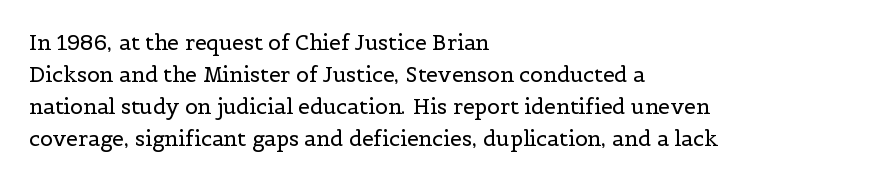
The image shows 21 px text type, upright; set left-aligned, normal line spacing (1.53x), normal letter spacing, not underlined.
